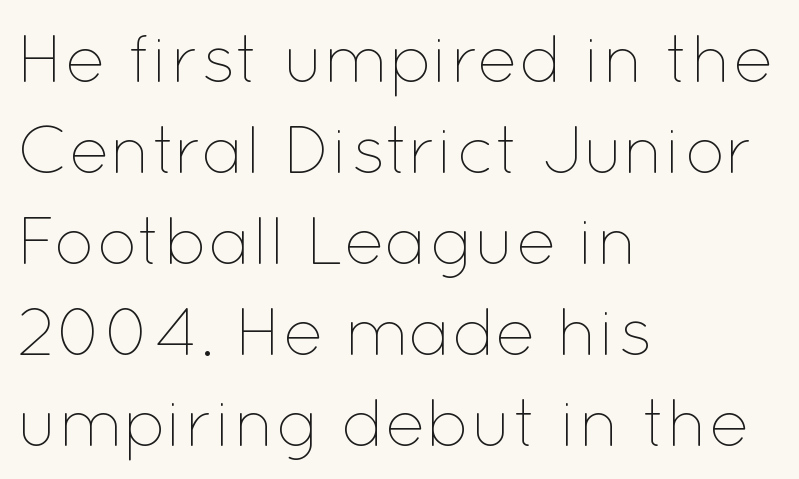
Each line starts at the same left margin while the right side varies. Words float on clear page, feet unadorned. Is this a heavy cut? Hardly; it is regular or lighter. No extra tracking has been applied to these lines. This sample keeps an unexceptional amount of space between lines.
